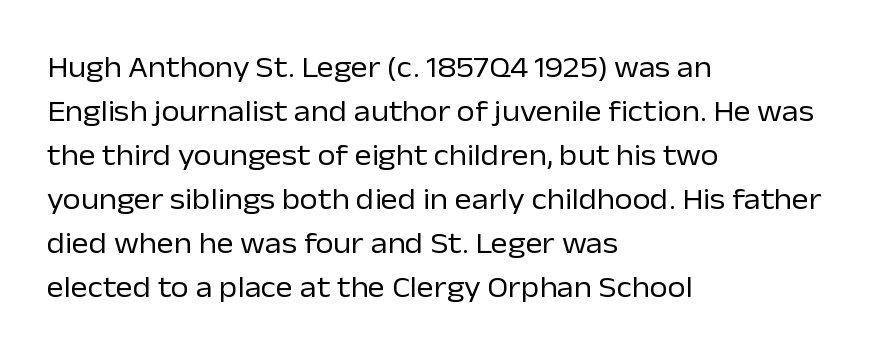
{"serif": "no", "italic": "no", "bold": "no", "weight": "regular", "width": "normal", "stroke_contrast": "low", "x_height": "medium", "monospaced": "no", "underline": "no", "align": "left", "line_spacing": "normal", "line_spacing_ratio": 1.52, "letter_spacing": "normal", "letter_spacing_em": 0.0, "glyph_px": 29}
